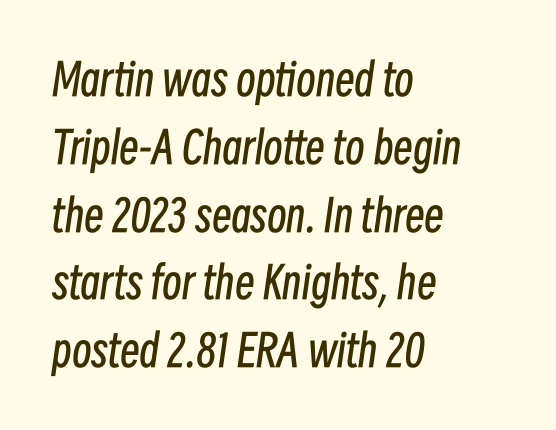
Q: Is the text bold? A: No.
Q: Is the text italic (slanted)? A: Yes, it leans right by about 8 degrees.
Q: Is the text underlined? A: No.
Q: How is the paragraph aligned? A: Left-aligned.
Q: Is the spacing between letters normal or unusually wide? A: Normal.
Q: Is the spacing between lines tight, normal or loose? A: Normal.
Q: Width (condensed, normal, or wide)? A: Condensed.
Q: Stroke contrast? A: Low.
Q: x-height? A: Medium.
Q: Monospaced? A: No.
